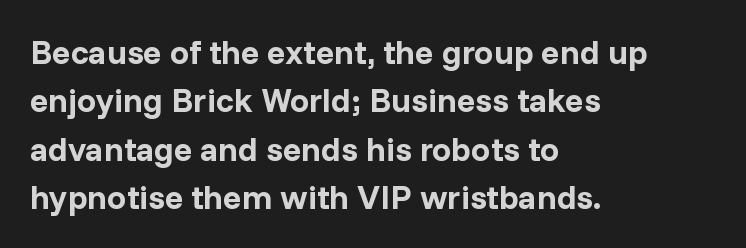
Q: Is the text bold? A: Yes.
Q: Is the text italic (slanted)? A: No, it is upright.
Q: Is the typeface a serif or a sans-serif typeface? A: Sans-serif.
Q: Is the text underlined? A: No.
Q: How is the paragraph aligned? A: Left-aligned.
Q: Is the spacing between letters normal or unusually wide? A: Normal.
Q: Is the spacing between lines tight, normal or loose? A: Normal.
Q: Width (condensed, normal, or wide)? A: Normal.
Q: Stroke contrast? A: Low.
Q: x-height? A: Medium.
Q: Monospaced? A: No.
